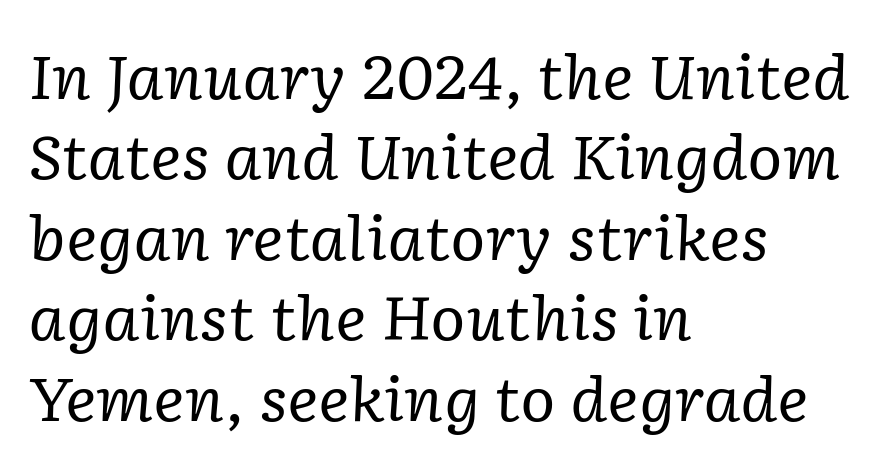
The image shows 60 px regular-weight serif type, italic (leaning right); set left-aligned, normal line spacing (1.34x), normal letter spacing, not underlined; low stroke contrast and a medium x-height.
